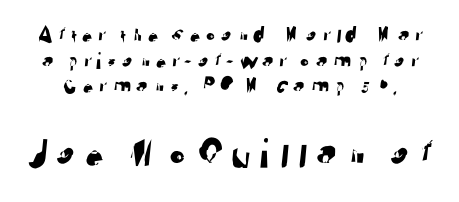
{"serif": "no", "width": "normal", "stroke_contrast": "low", "x_height": "medium", "monospaced": "no", "underline": "no", "line_spacing": "tight", "line_spacing_ratio": 1.07, "larger_block": "second", "size_ratio": 1.75, "glyph_px": 42}
